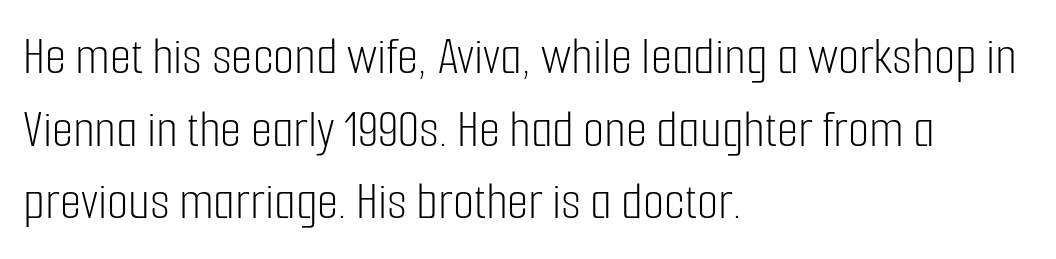
Q: Is the text bold? A: No.
Q: Is the text italic (slanted)? A: No, it is upright.
Q: Is the typeface a serif or a sans-serif typeface? A: Sans-serif.
Q: Is the text underlined? A: No.
Q: How is the paragraph aligned? A: Left-aligned.
Q: Is the spacing between letters normal or unusually wide? A: Normal.
Q: Is the spacing between lines tight, normal or loose? A: Normal.
Q: Width (condensed, normal, or wide)? A: Condensed.
Q: Stroke contrast? A: Low.
Q: x-height? A: Medium.
Q: Monospaced? A: No.
